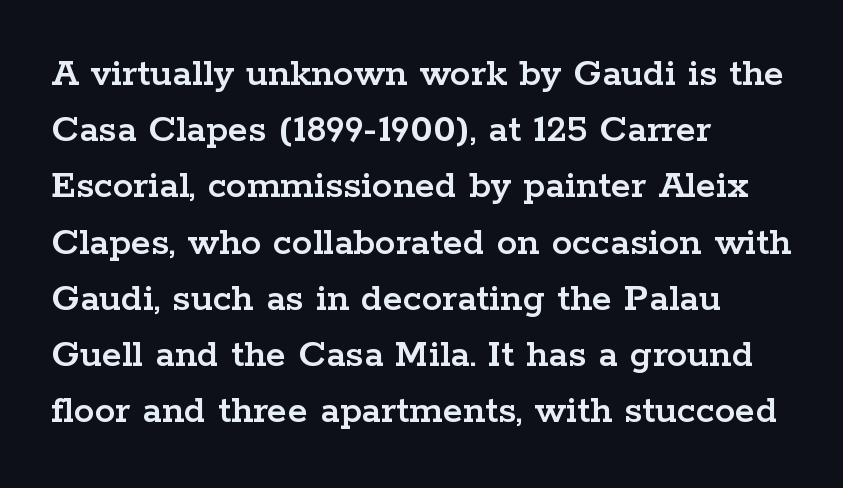
{"serif": "yes", "italic": "no", "width": "wide", "stroke_contrast": "low", "x_height": "medium", "monospaced": "no", "underline": "no", "align": "left", "line_spacing": "normal", "line_spacing_ratio": 1.37, "letter_spacing": "normal", "letter_spacing_em": 0.0, "glyph_px": 41}
